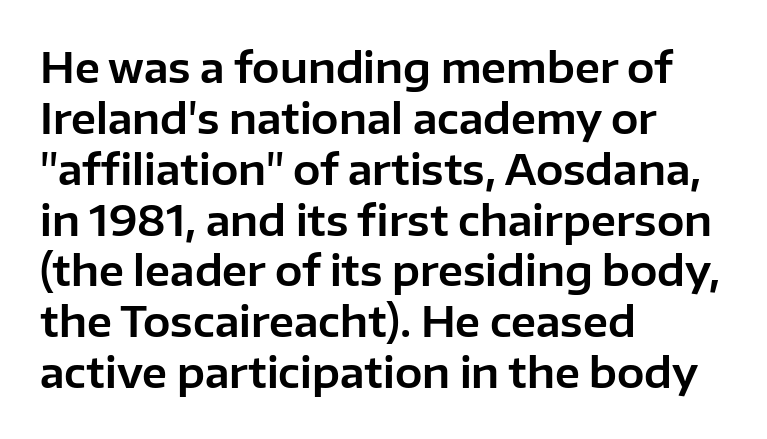
Q: Is the text italic (slanted)? A: No, it is upright.
Q: Is the typeface a serif or a sans-serif typeface? A: Sans-serif.
Q: Is the text underlined? A: No.
Q: How is the paragraph aligned? A: Left-aligned.
Q: Is the spacing between letters normal or unusually wide? A: Normal.
Q: Width (condensed, normal, or wide)? A: Normal.
Q: Stroke contrast? A: Low.
Q: x-height? A: Medium.
Q: Monospaced? A: No.
